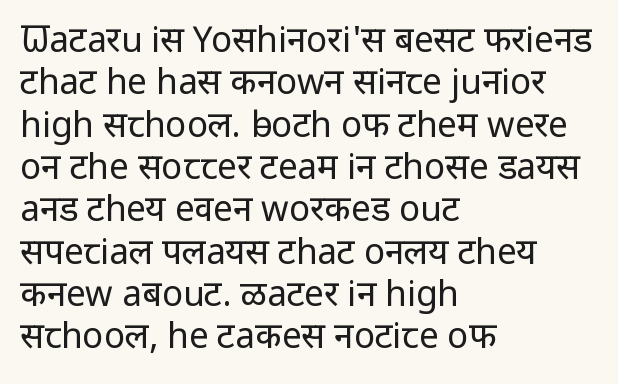
This sample uses plain, unmodified letter spacing. The passage is arranged the way most books set body copy — flush left. Weight: in the light-to-regular range. A typesetter would call this proportional, since set widths differ per character. Vertical strokes here are truly vertical. Nothing sits at the stroke ends, so this counts as sans-serif.
